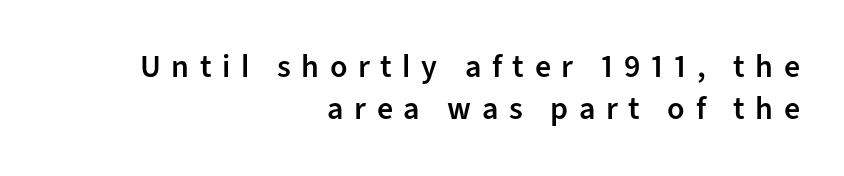
The image shows 32 px semibold sans-serif type, upright; set right-aligned, normal line spacing (1.31x), unusually wide letter spacing (+0.33 em), not underlined; low stroke contrast and a medium x-height.
